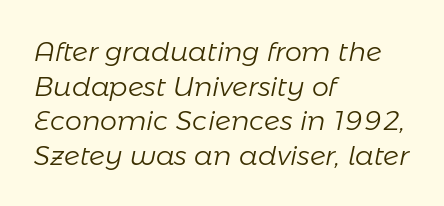
{"italic": "yes", "lean": "right", "slant_degrees": 11, "bold": "no", "underline": "no", "align": "left", "line_spacing": "normal", "line_spacing_ratio": 1.28, "letter_spacing": "normal", "letter_spacing_em": 0.0, "glyph_px": 27}
